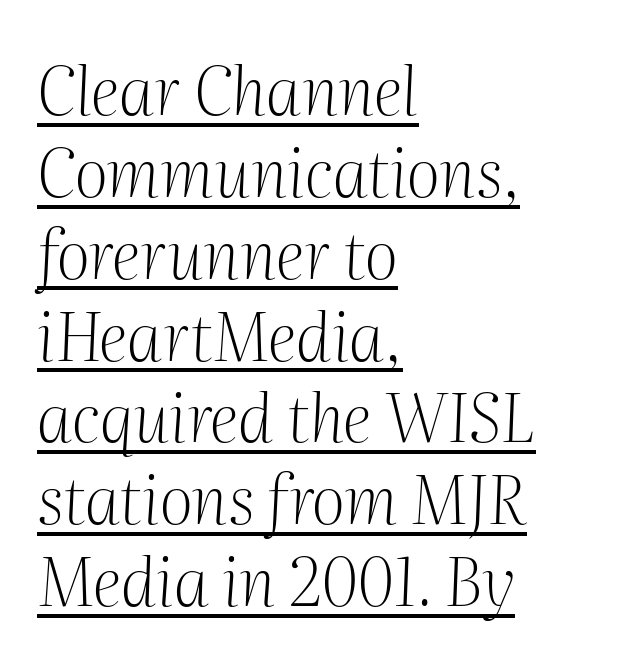
The image shows 66 px light serif type, italic (leaning right); set left-aligned, line spacing 1.24x, normal letter spacing, underlined; medium stroke contrast and a medium x-height.
